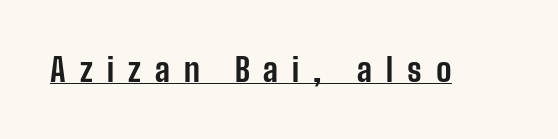
Q: Is the text bold? A: Yes.
Q: Is the text italic (slanted)? A: No, it is upright.
Q: Is the typeface a serif or a sans-serif typeface? A: Sans-serif.
Q: Is the text underlined? A: Yes.
Q: Is the spacing between letters normal or unusually wide? A: Unusually wide.
Q: Width (condensed, normal, or wide)? A: Condensed.
Q: Stroke contrast? A: Low.
Q: x-height? A: Medium.
Q: Monospaced? A: No.
